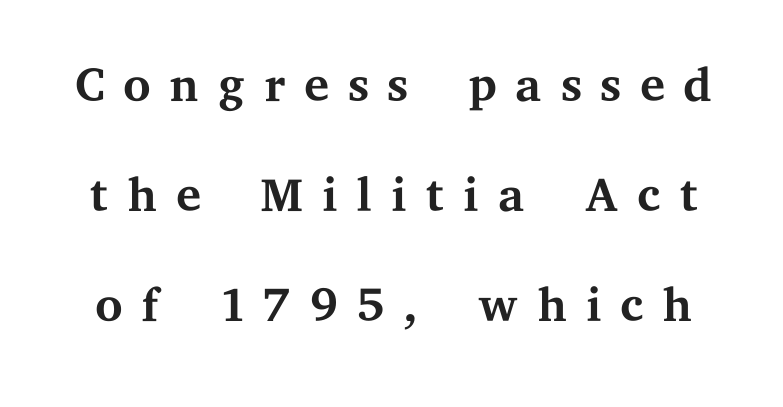
{"serif": "yes", "italic": "no", "bold": "no", "weight": "regular", "width": "wide", "stroke_contrast": "medium", "x_height": "medium", "monospaced": "no", "underline": "no", "line_spacing": "normal", "line_spacing_ratio": 1.55, "letter_spacing": "wide", "letter_spacing_em": 0.24, "glyph_px": 71}
